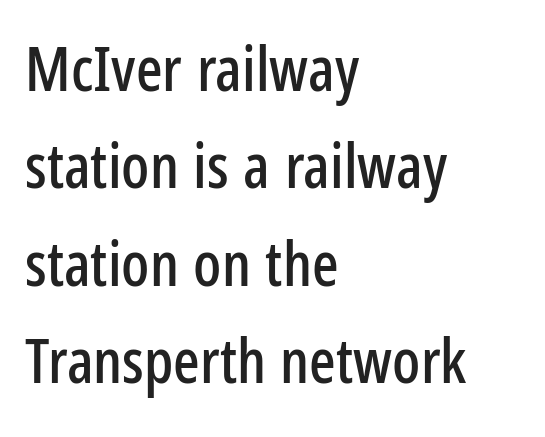
Alignment: flush left. The words here are not underlined. What kind of face is this? One without serifs — a sans. What's the leading like? Ordinary, nothing unusual. Style check: upright. Each word holds together tightly as a unit, with standard inter-letter gaps.
